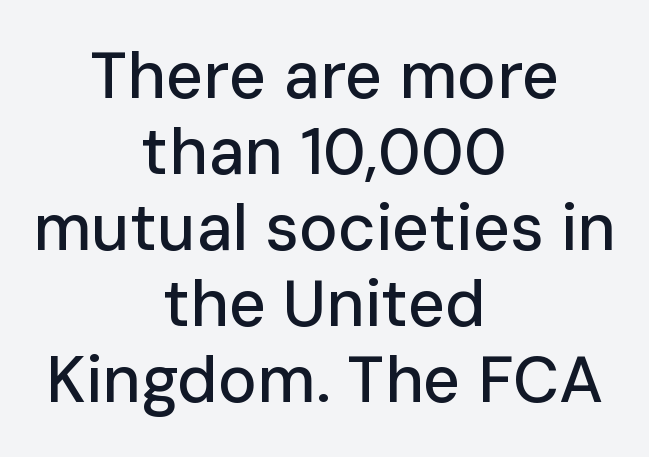
Q: Is the text italic (slanted)? A: No, it is upright.
Q: Is the typeface a serif or a sans-serif typeface? A: Sans-serif.
Q: Is the text underlined? A: No.
Q: How is the paragraph aligned? A: Centered.
Q: Is the spacing between letters normal or unusually wide? A: Normal.
Q: Width (condensed, normal, or wide)? A: Normal.
Q: Stroke contrast? A: Low.
Q: x-height? A: Medium.
Q: Monospaced? A: No.
